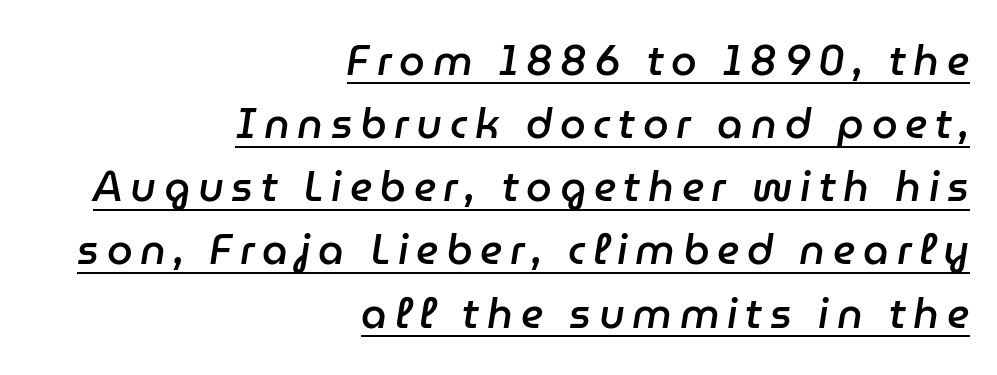
{"italic": "yes", "lean": "right", "slant_degrees": 9, "bold": "semi", "weight": "semibold", "width": "normal", "stroke_contrast": "low", "x_height": "medium", "monospaced": "no", "underline": "yes", "align": "right", "line_spacing": "normal", "line_spacing_ratio": 1.54, "glyph_px": 41}
